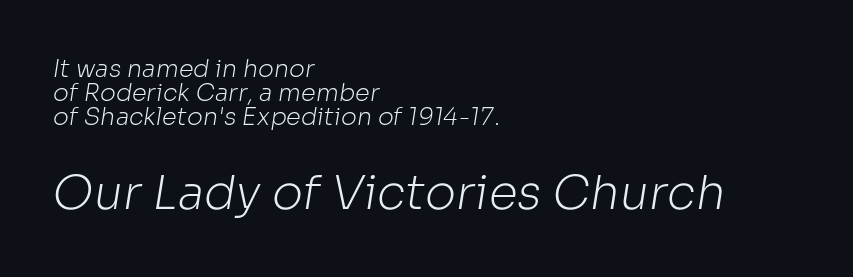
Q: Is the text bold? A: No.
Q: Is the typeface a serif or a sans-serif typeface? A: Sans-serif.
Q: Is the text underlined? A: No.
Q: How is the paragraph aligned? A: Left-aligned.
Q: Is the spacing between letters normal or unusually wide? A: Normal.
Q: Is the spacing between lines tight, normal or loose? A: Tight.
Q: Which block of text is set in a larger size, the first (top) or the second (bottom)? A: The second (bottom) one.
Q: Width (condensed, normal, or wide)? A: Normal.
Q: Stroke contrast? A: Low.
Q: x-height? A: Medium.
Q: Monospaced? A: No.
